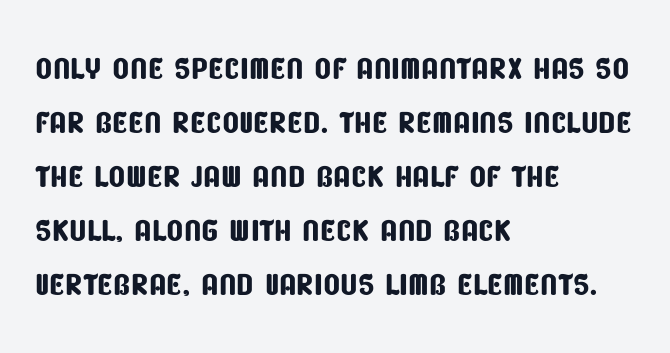
The image shows 44 px condensed sans-serif type; set left-aligned, line spacing 1.23x, normal letter spacing, not underlined; low stroke contrast and a large x-height.
